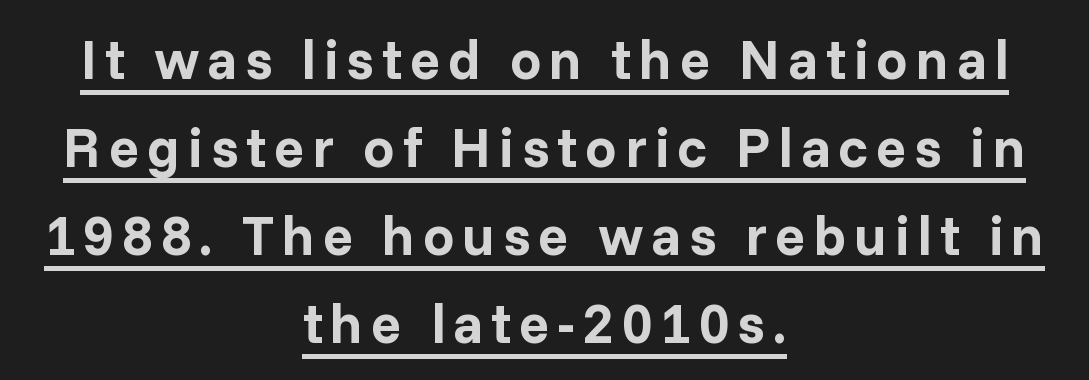
Short and long lines alike share a common midpoint. A full-strength bold gives these letters their thick strokes. A typesetter would call this proportional, since set widths differ per character. The face used here is a sans, in the tradition of grotesques and geometrics. Summary of vertical rhythm: regular, with standard interline spacing.
